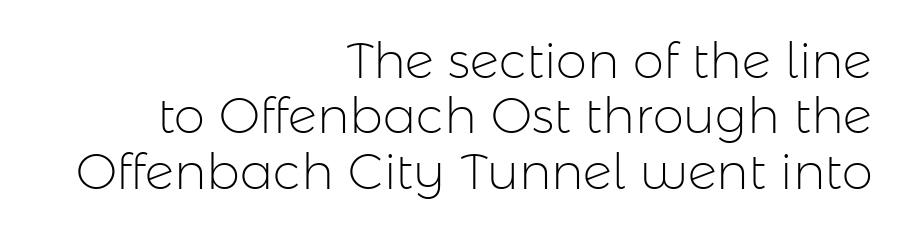
Do the characters align in a grid? No, the font is proportional. The string is rendered with underlining switched off. Right-aligned paragraph, ragged on the left. A typesetter would mark this as roman, not italic.
